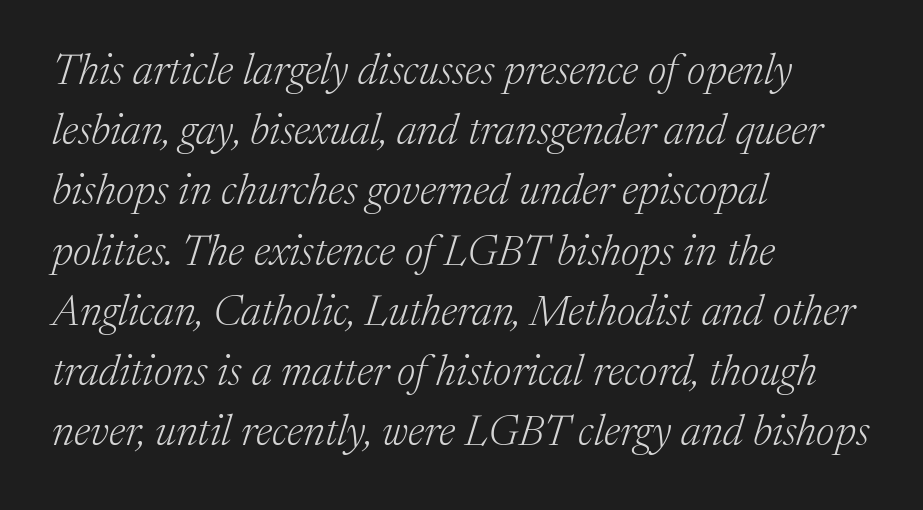
Alignment: flush left. Weight: not bold — regular or lighter. A serif font was chosen for this passage. Is this a fixed-width face? No — the glyphs have proportional, varying widths.
